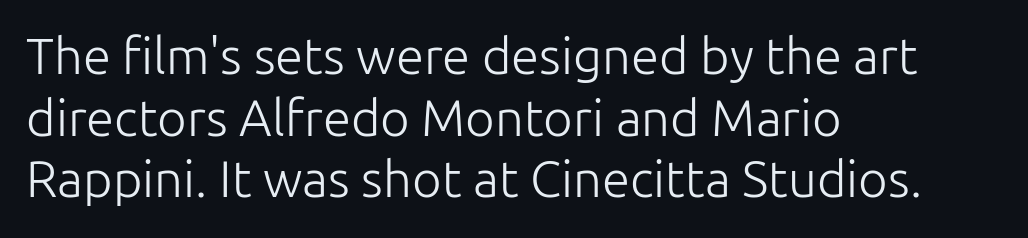
The image shows 51 px light sans-serif type, upright; set left-aligned, line spacing 1.21x, normal letter spacing, not underlined; low stroke contrast and a medium x-height.
